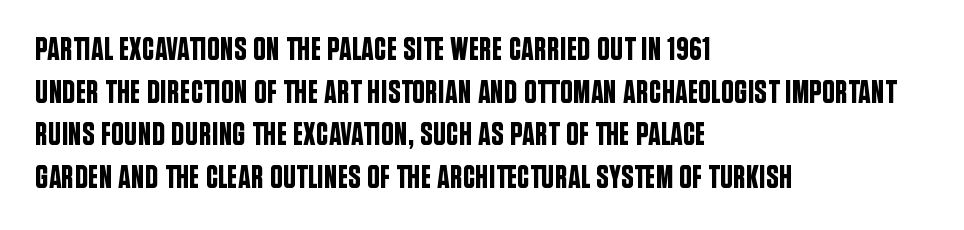
The image shows 32 px condensed sans-serif type, upright; set left-aligned, normal line spacing (1.33x), normal letter spacing, not underlined; low stroke contrast and a large x-height.
